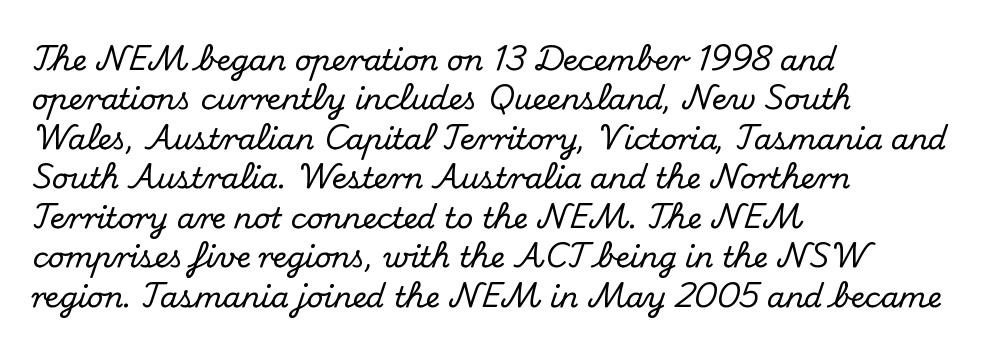
{"serif": "yes", "width": "normal", "stroke_contrast": "medium", "x_height": "small", "monospaced": "no", "underline": "no", "align": "left", "line_spacing": "normal", "line_spacing_ratio": 1.36, "letter_spacing": "normal", "letter_spacing_em": 0.0, "glyph_px": 29}
